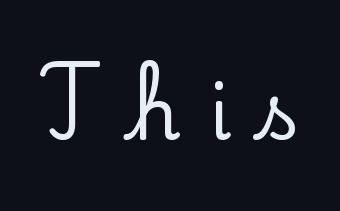
The letters stand straight up with perfectly vertical stems. The area under the type is left untouched. This is serif lettering, the kind often seen in printed books. There is plenty of visible air inserted between adjacent glyphs. These lines are rendered in a variable-pitch font.
